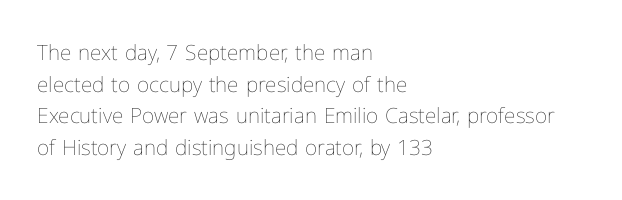
{"italic": "no", "bold": "no", "underline": "no", "align": "left", "line_spacing": "normal", "line_spacing_ratio": 1.51, "letter_spacing": "normal", "letter_spacing_em": 0.0, "glyph_px": 21}
